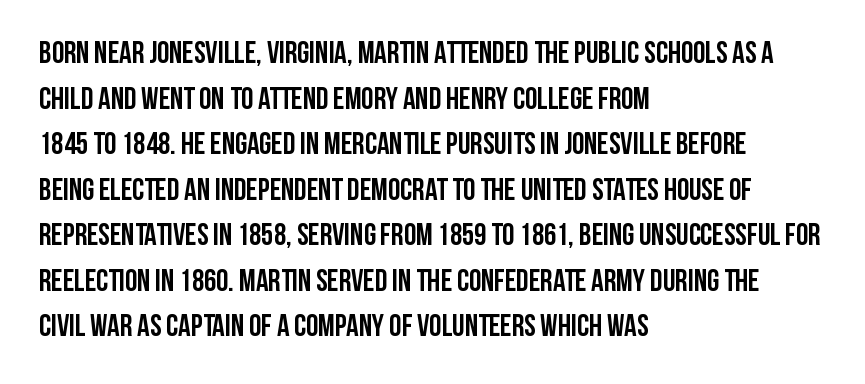
Q: Is the text bold? A: Yes.
Q: Is the text italic (slanted)? A: No, it is upright.
Q: Is the typeface a serif or a sans-serif typeface? A: Sans-serif.
Q: Is the text underlined? A: No.
Q: How is the paragraph aligned? A: Left-aligned.
Q: Is the spacing between letters normal or unusually wide? A: Normal.
Q: Is the spacing between lines tight, normal or loose? A: Normal.
Q: Width (condensed, normal, or wide)? A: Condensed.
Q: Stroke contrast? A: Low.
Q: x-height? A: Large.
Q: Monospaced? A: No.
